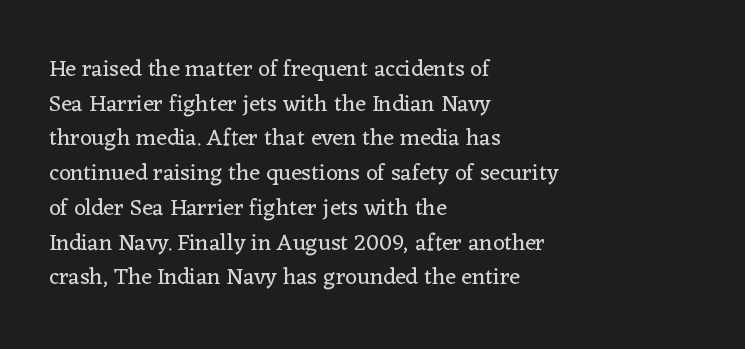
The image shows 23 px text type, upright; set left-aligned, normal line spacing (1.51x), normal letter spacing, not underlined.
